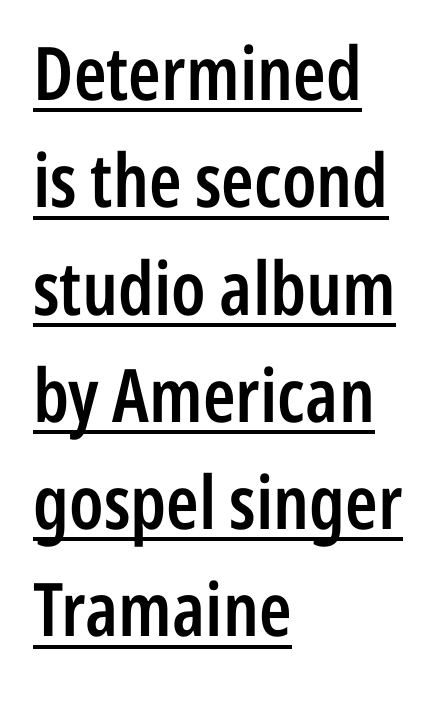
Q: Is the text bold? A: Semi-bold.
Q: Is the text italic (slanted)? A: No, it is upright.
Q: Is the typeface a serif or a sans-serif typeface? A: Sans-serif.
Q: Is the text underlined? A: Yes.
Q: How is the paragraph aligned? A: Left-aligned.
Q: Is the spacing between letters normal or unusually wide? A: Normal.
Q: Is the spacing between lines tight, normal or loose? A: Normal.
Q: Width (condensed, normal, or wide)? A: Condensed.
Q: Stroke contrast? A: Low.
Q: x-height? A: Medium.
Q: Monospaced? A: No.
